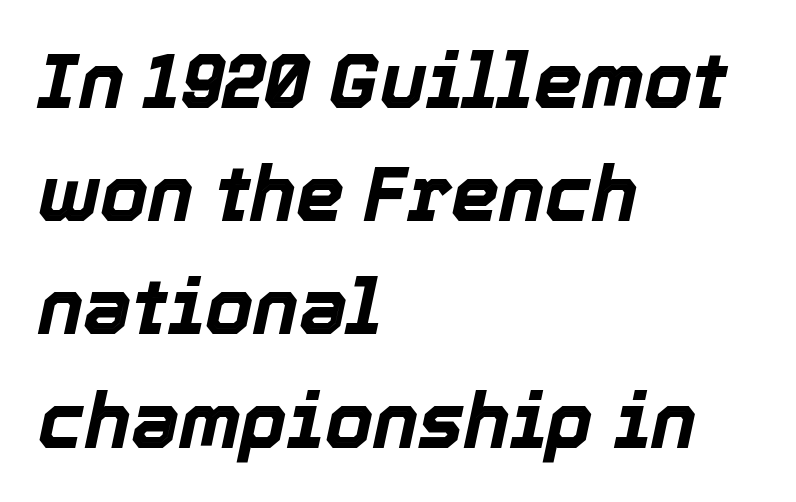
{"italic": "yes", "lean": "right", "slant_degrees": 12, "bold": "yes", "weight": "bold", "width": "normal", "x_height": "medium", "monospaced": "no", "underline": "no", "align": "left", "line_spacing": "normal", "line_spacing_ratio": 1.47, "letter_spacing": "normal", "letter_spacing_em": 0.0, "glyph_px": 77}
